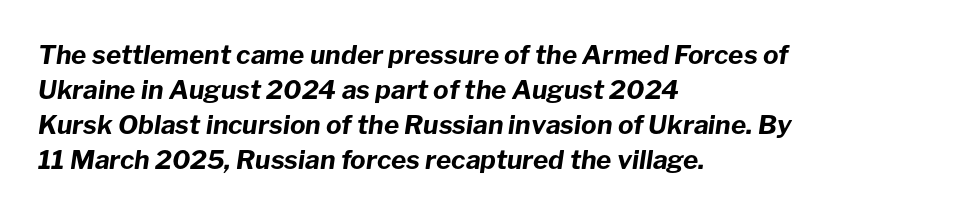
The image shows 26 px bold type, italic (leaning right); set left-aligned, normal line spacing (1.34x), normal letter spacing, not underlined.
